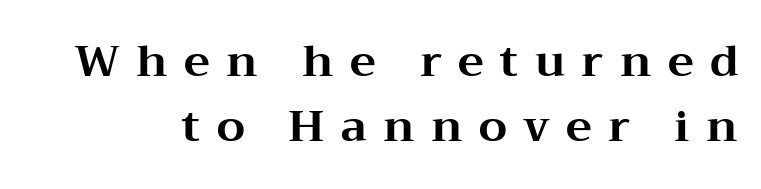
The letters advance in unequal steps, a hallmark of proportional type. These words are printed bold, with thick strokes throughout. In terms of letterspacing, this is a distinctly airy, spread setting. Rendered with straight, roman letterforms. Descender tails drop into unmarked territory. Evenly set lines give the paragraph a standard silhouette.
